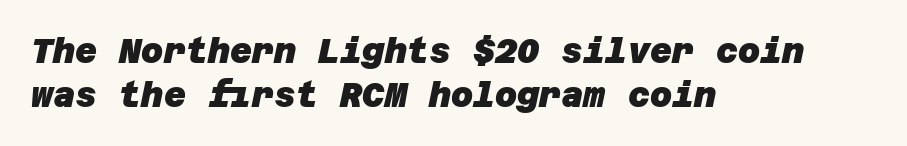
{"serif": "no", "bold": "yes", "weight": "heavy", "width": "normal", "stroke_contrast": "low", "x_height": "large", "underline": "no", "align": "left", "line_spacing": "normal", "line_spacing_ratio": 1.28, "letter_spacing": "normal", "letter_spacing_em": 0.0, "glyph_px": 34}
